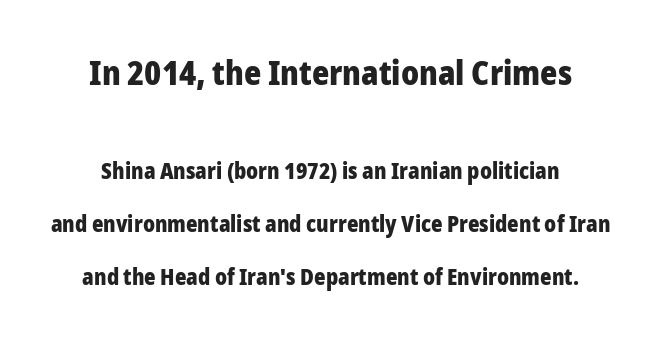
These lines stand farther apart than default settings would place them. Default kerning and tracking; the words read as compact shapes. The more generous point size was reserved for the upper chunk. Serifs: no, the terminals of the letterforms are clean. The strokes are fattened all the way to bold. This sample uses an upright cut, with every glyph sitting square on the baseline.
